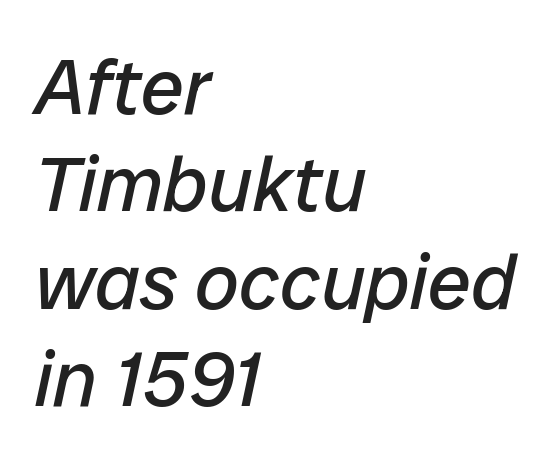
{"italic": "yes", "lean": "right", "slant_degrees": 12, "bold": "no", "weight": "regular", "width": "normal", "stroke_contrast": "low", "x_height": "medium", "monospaced": "no", "underline": "no", "align": "left", "line_spacing": "normal", "line_spacing_ratio": 1.25, "letter_spacing": "normal", "letter_spacing_em": 0.0, "glyph_px": 78}
